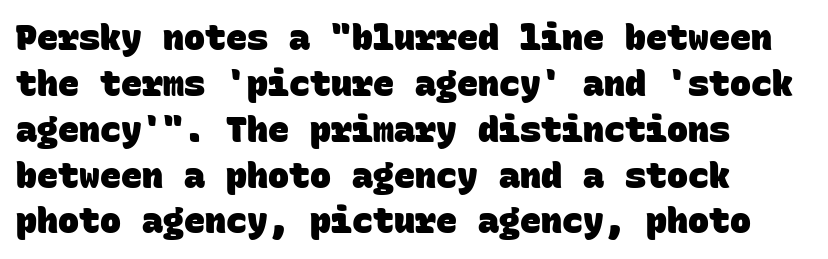
Q: Is the text bold? A: Yes.
Q: Is the typeface a serif or a sans-serif typeface? A: Sans-serif.
Q: Is the text underlined? A: No.
Q: How is the paragraph aligned? A: Left-aligned.
Q: Is the spacing between letters normal or unusually wide? A: Normal.
Q: Is the spacing between lines tight, normal or loose? A: Normal.
Q: Width (condensed, normal, or wide)? A: Normal.
Q: Stroke contrast? A: Low.
Q: x-height? A: Large.
Q: Monospaced? A: Yes.
